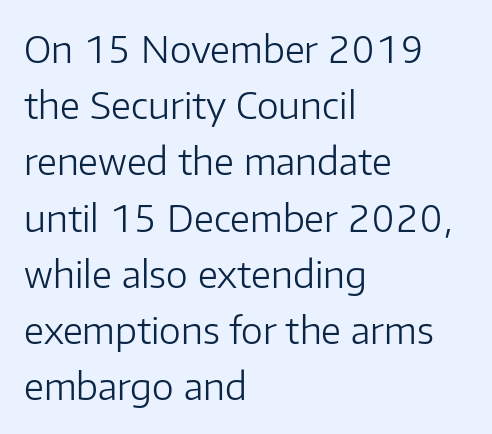
Q: Is the text bold? A: No.
Q: Is the text italic (slanted)? A: No, it is upright.
Q: Is the typeface a serif or a sans-serif typeface? A: Sans-serif.
Q: Is the text underlined? A: No.
Q: How is the paragraph aligned? A: Left-aligned.
Q: Is the spacing between letters normal or unusually wide? A: Normal.
Q: Is the spacing between lines tight, normal or loose? A: Normal.
Q: Width (condensed, normal, or wide)? A: Normal.
Q: Stroke contrast? A: Low.
Q: x-height? A: Medium.
Q: Monospaced? A: No.
